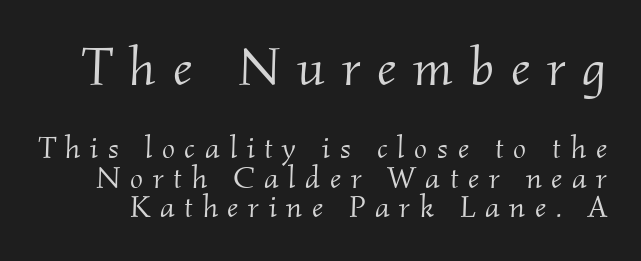
Q: Is the text bold? A: No.
Q: Is the text italic (slanted)? A: Yes, it leans right by about 2 degrees.
Q: Is the typeface a serif or a sans-serif typeface? A: Serif.
Q: Is the text underlined? A: No.
Q: Is the spacing between letters normal or unusually wide? A: Unusually wide.
Q: Is the spacing between lines tight, normal or loose? A: Tight.
Q: Which block of text is set in a larger size, the first (top) or the second (bottom)? A: The first (top) one.
Q: Width (condensed, normal, or wide)? A: Normal.
Q: Stroke contrast? A: Medium.
Q: x-height? A: Small.
Q: Monospaced? A: No.
